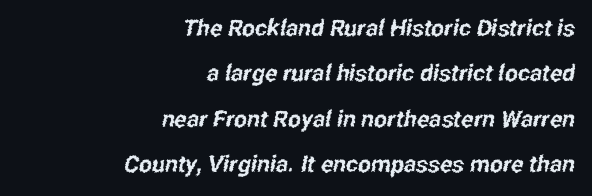
Nobody touched the tracking dial on this one. All the whitespace from short lines collects on the left. The rendering uses a large line-height, opening up the rows. Anything drawn beneath the words? Only blank space.
